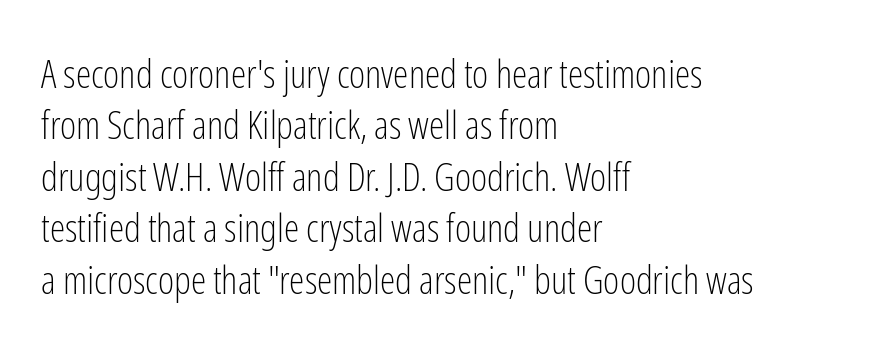
This block has exactly the height ordinary leading produces. Is the stroke heavy? The answer is a plain regular-or-lighter. Spacing verdict: proportional, widths tailored to each character. Only glyphs here, with clear space below each row. These lines are composed in type without serifs. Is the letter spacing exaggerated? No — it looks like the ordinary default.
